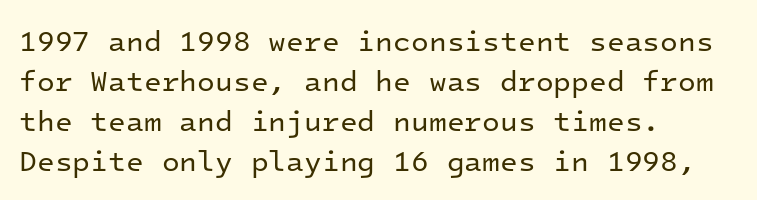
Does the type have serifs? No, each stem ends abruptly. Caption: multi-line text, flush left, ragged right. The letters march in equal steps, a hallmark of fixed-pitch type. The gap between lines stays unmarked. On a weight scale, this lands at 450 or below.
